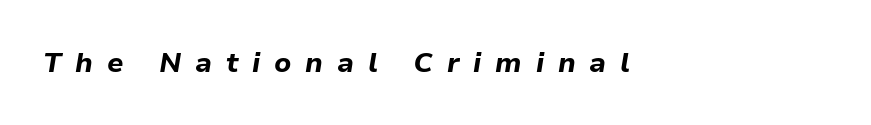
{"italic": "yes", "lean": "right", "slant_degrees": 9, "bold": "yes", "weight": "bold", "width": "normal", "stroke_contrast": "low", "x_height": "medium", "monospaced": "no", "underline": "no", "align": "left", "letter_spacing": "wide", "letter_spacing_em": 0.49, "glyph_px": 28}
